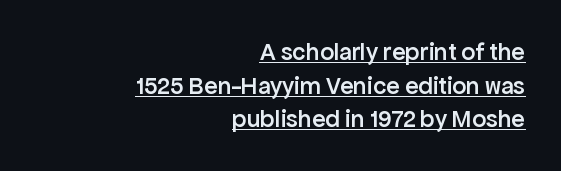
Q: Is the text bold? A: Semi-bold.
Q: Is the text italic (slanted)? A: No, it is upright.
Q: Is the text underlined? A: Yes.
Q: How is the paragraph aligned? A: Right-aligned.
Q: Is the spacing between letters normal or unusually wide? A: Normal.
Q: Is the spacing between lines tight, normal or loose? A: Normal.
